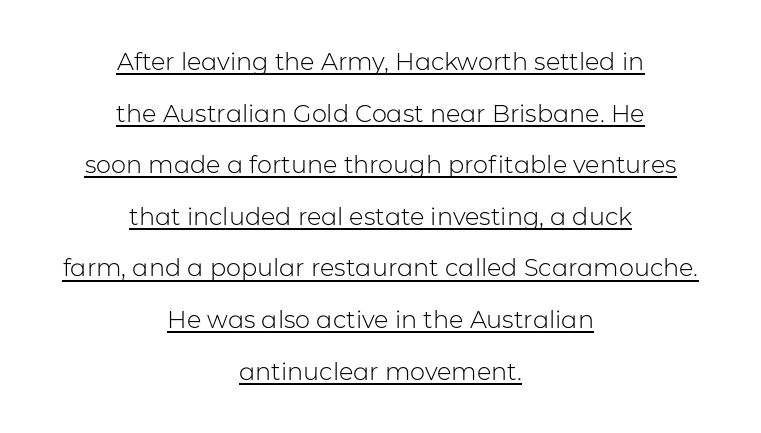
Q: Is the text bold? A: No.
Q: Is the text italic (slanted)? A: No, it is upright.
Q: Is the text underlined? A: Yes.
Q: How is the paragraph aligned? A: Centered.
Q: Is the spacing between letters normal or unusually wide? A: Normal.
Q: Is the spacing between lines tight, normal or loose? A: Loose.
